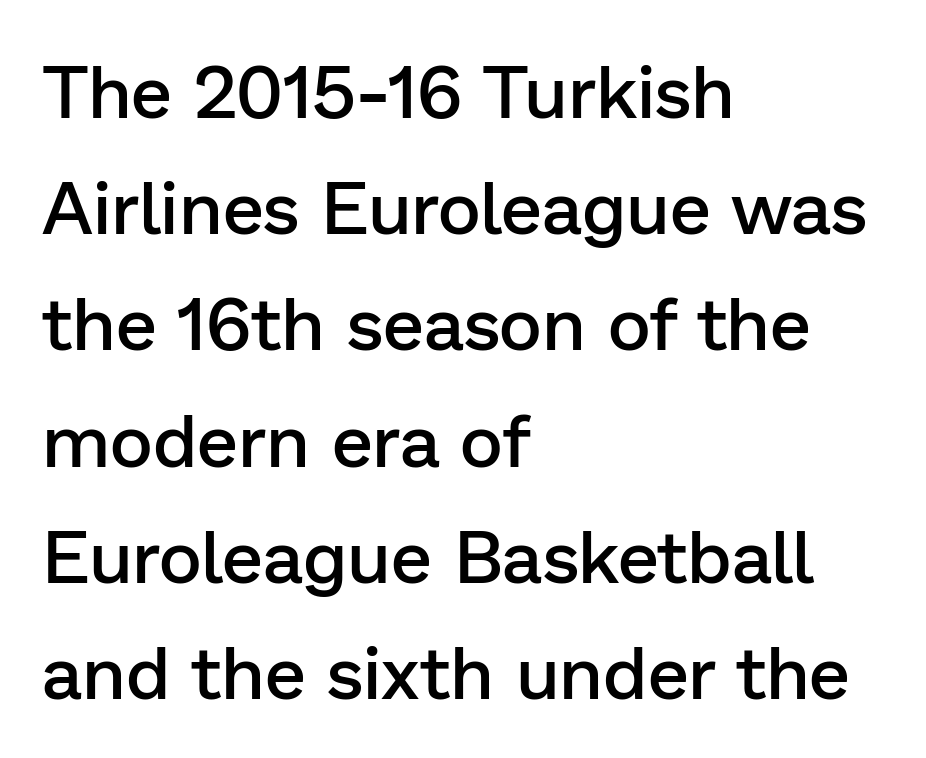
The image shows 74 px semibold sans-serif type, upright; set left-aligned, normal line spacing (1.57x), normal letter spacing, not underlined; low stroke contrast and a medium x-height.
